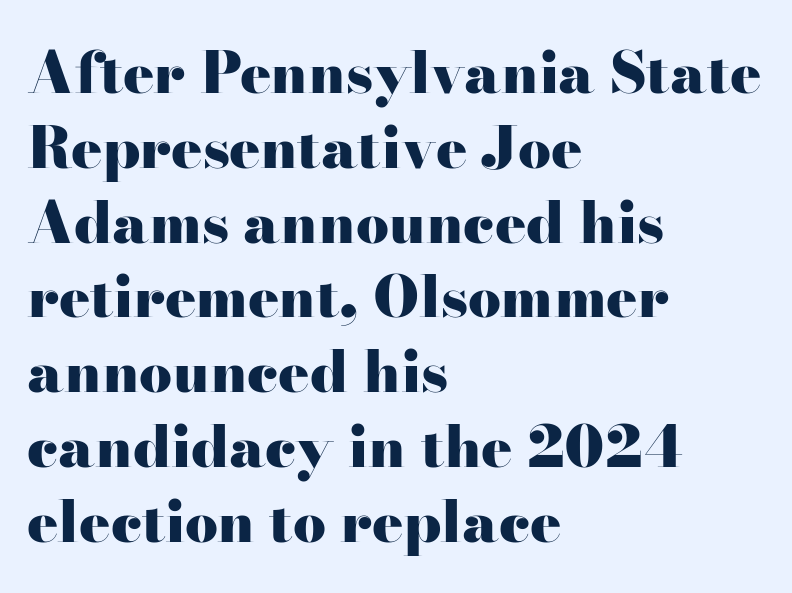
Q: Is the text bold? A: Yes.
Q: Is the text italic (slanted)? A: No, it is upright.
Q: Is the typeface a serif or a sans-serif typeface? A: Serif.
Q: Is the text underlined? A: No.
Q: How is the paragraph aligned? A: Left-aligned.
Q: Is the spacing between letters normal or unusually wide? A: Normal.
Q: Is the spacing between lines tight, normal or loose? A: Normal.
Q: Width (condensed, normal, or wide)? A: Wide.
Q: Stroke contrast? A: High.
Q: x-height? A: Small.
Q: Monospaced? A: No.
